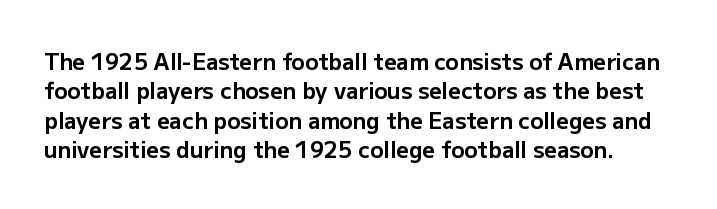
{"italic": "no", "bold": "yes", "underline": "no", "line_spacing": "normal", "line_spacing_ratio": 1.33, "letter_spacing": "normal", "letter_spacing_em": 0.0, "glyph_px": 22}
